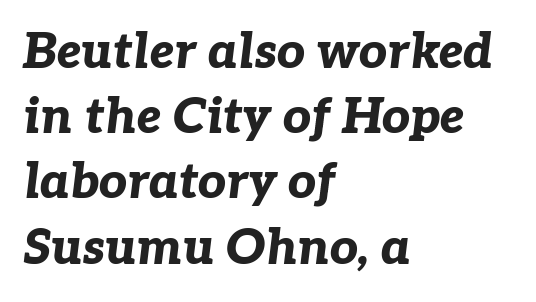
The image shows 49 px bold type, italic (leaning right); set left-aligned, normal line spacing (1.33x), normal letter spacing, not underlined; low stroke contrast and a medium x-height.
